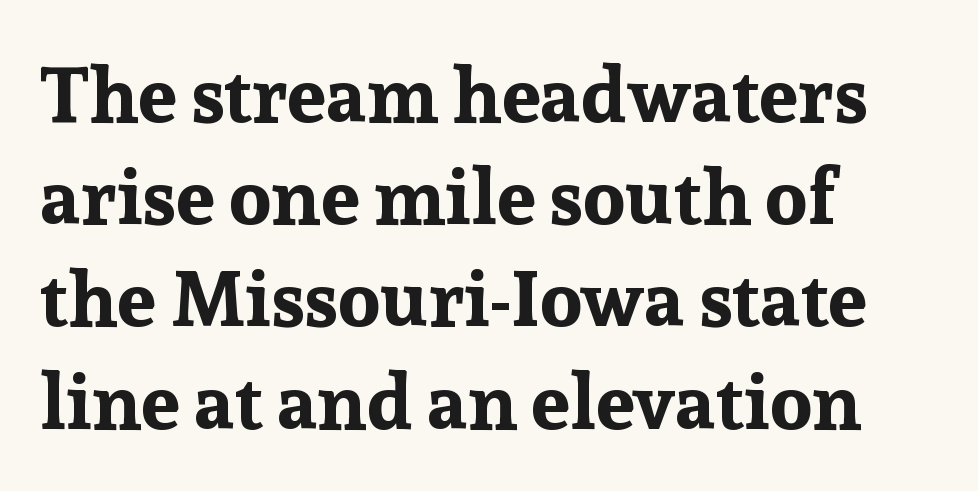
The image shows 78 px bold serif type, upright; set left-aligned, normal line spacing (1.31x), normal letter spacing, not underlined; low stroke contrast and a medium x-height.
